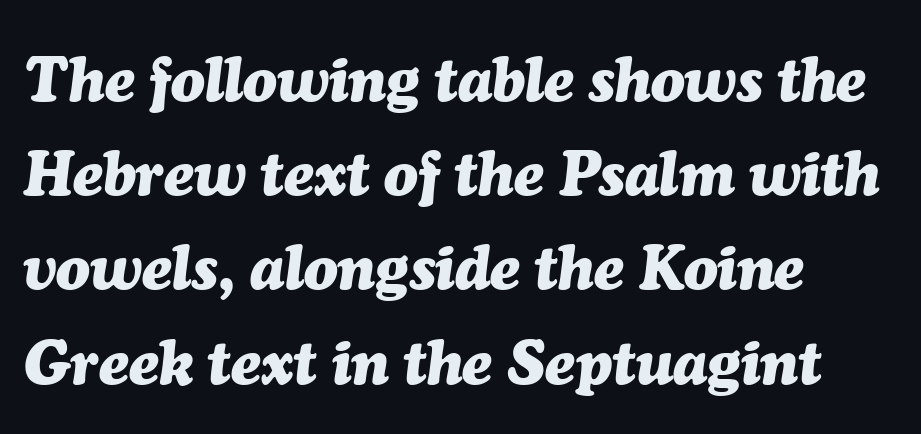
The image shows 62 px heavy type, italic (leaning right); set left-aligned, normal line spacing (1.52x), normal letter spacing, not underlined; medium stroke contrast and a medium x-height.
